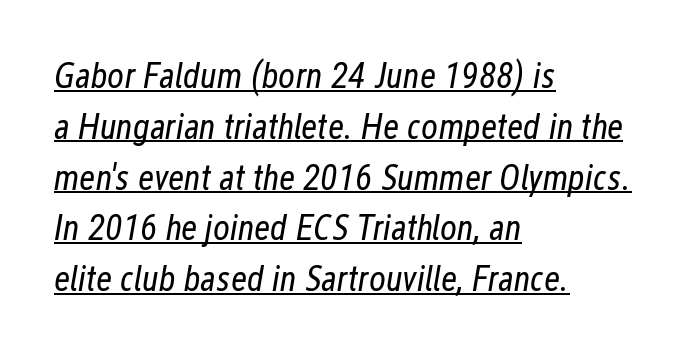
{"italic": "yes", "lean": "right", "slant_degrees": 12, "bold": "no", "weight": "regular", "width": "condensed", "stroke_contrast": "low", "x_height": "medium", "monospaced": "no", "underline": "yes", "align": "left", "line_spacing": "normal", "line_spacing_ratio": 1.41, "letter_spacing": "normal", "letter_spacing_em": 0.0, "glyph_px": 36}
